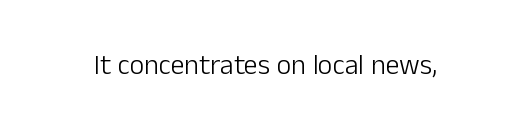
The image shows 28 px light sans-serif type, upright; set normal letter spacing, not underlined; low stroke contrast and a medium x-height.
